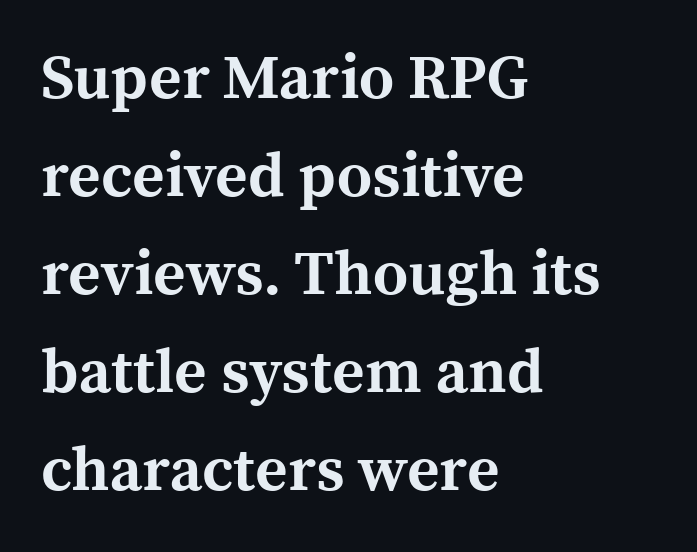
Q: Is the text bold? A: Yes.
Q: Is the text italic (slanted)? A: No, it is upright.
Q: Is the typeface a serif or a sans-serif typeface? A: Serif.
Q: Is the text underlined? A: No.
Q: How is the paragraph aligned? A: Left-aligned.
Q: Is the spacing between letters normal or unusually wide? A: Normal.
Q: Is the spacing between lines tight, normal or loose? A: Normal.
Q: Width (condensed, normal, or wide)? A: Normal.
Q: x-height? A: Medium.
Q: Monospaced? A: No.
